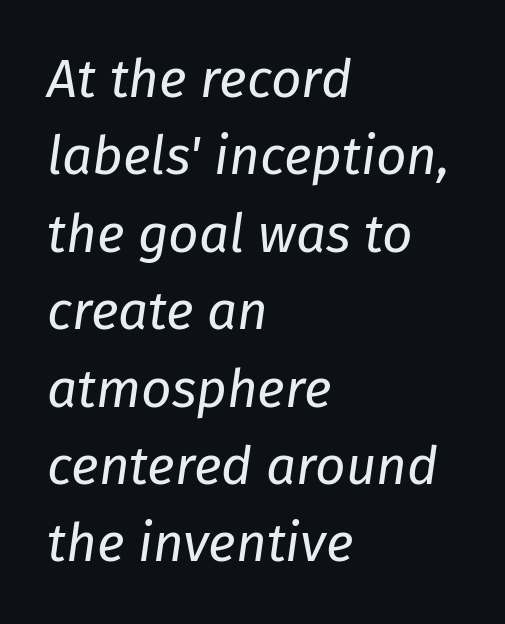
The image shows 53 px regular-weight type, italic (leaning right); set left-aligned, normal line spacing (1.46x), normal letter spacing, not underlined; low stroke contrast and a medium x-height.
